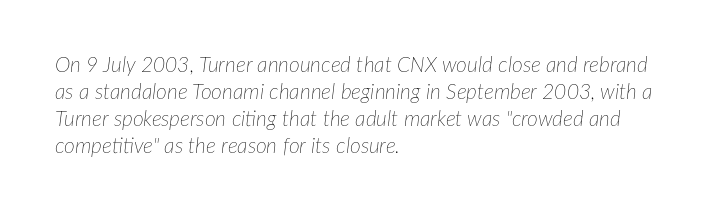
Normally led — the rows are evenly, conventionally spaced. One-word summary of the alignment: left. What stands out about the letter spacing? Nothing — it is the standard amount. Weight: not bold — regular or lighter. The glyphs are unaccompanied by any horizontal stroke below them.
